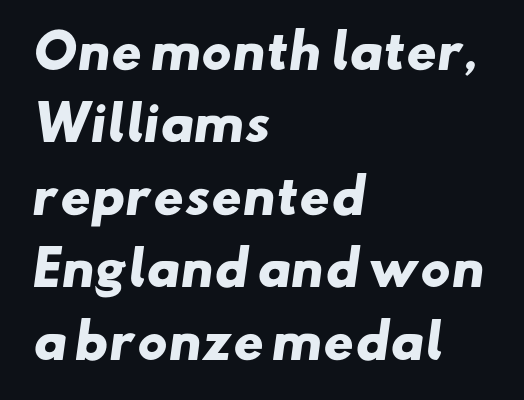
Q: Is the text bold? A: Yes.
Q: Is the typeface a serif or a sans-serif typeface? A: Sans-serif.
Q: Is the text underlined? A: No.
Q: How is the paragraph aligned? A: Left-aligned.
Q: Is the spacing between letters normal or unusually wide? A: Normal.
Q: Is the spacing between lines tight, normal or loose? A: Normal.
Q: Width (condensed, normal, or wide)? A: Wide.
Q: Stroke contrast? A: Low.
Q: x-height? A: Small.
Q: Monospaced? A: No.
